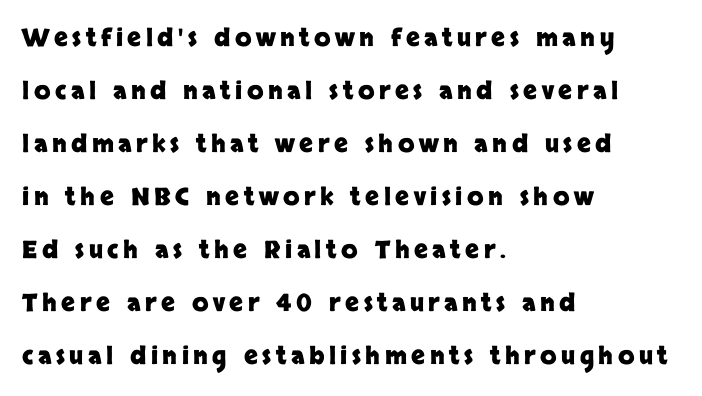
The image shows 24 px bold type, upright; set left-aligned, loose line spacing (2.21x), not underlined.
